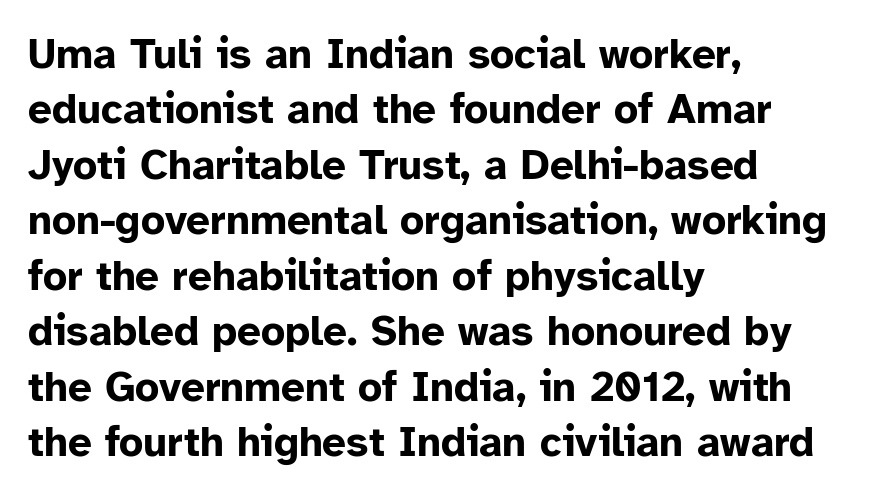
The image shows 42 px bold sans-serif type, upright; set left-aligned, normal line spacing (1.32x), normal letter spacing, not underlined; low stroke contrast and a medium x-height.
